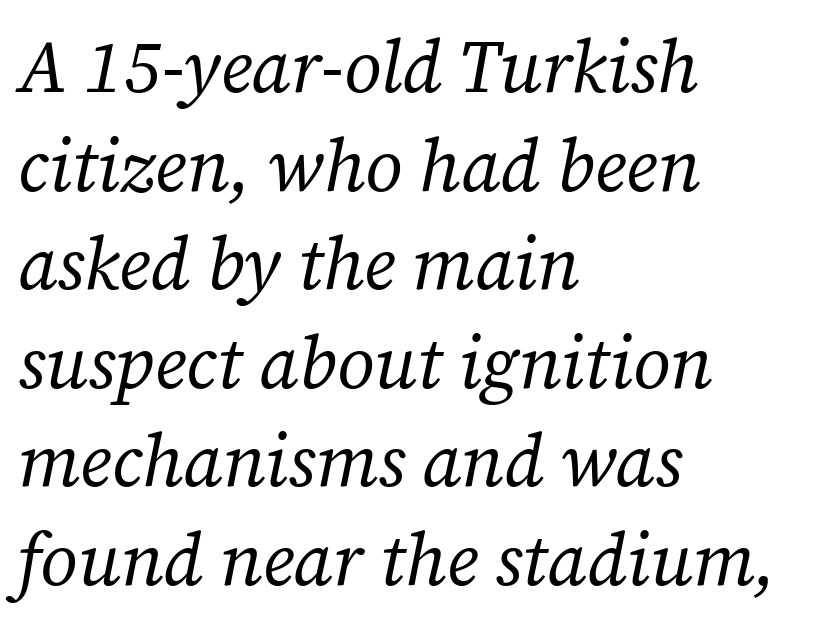
Q: Is the text bold? A: No.
Q: Is the text italic (slanted)? A: Yes, it leans right by about 12 degrees.
Q: Is the typeface a serif or a sans-serif typeface? A: Serif.
Q: Is the text underlined? A: No.
Q: How is the paragraph aligned? A: Left-aligned.
Q: Is the spacing between letters normal or unusually wide? A: Normal.
Q: Is the spacing between lines tight, normal or loose? A: Normal.
Q: Width (condensed, normal, or wide)? A: Normal.
Q: Stroke contrast? A: Low.
Q: x-height? A: Medium.
Q: Monospaced? A: No.
